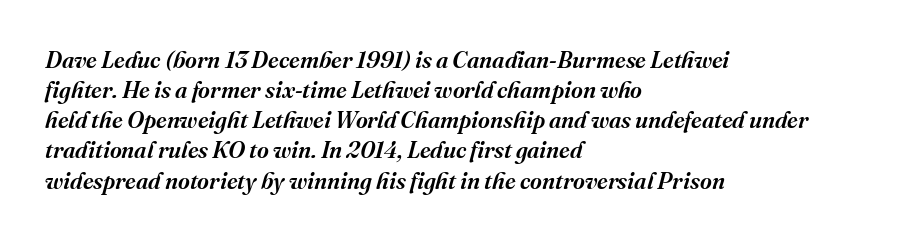
Q: Is the text italic (slanted)? A: Yes, it leans right by about 16 degrees.
Q: Is the text underlined? A: No.
Q: How is the paragraph aligned? A: Left-aligned.
Q: Is the spacing between letters normal or unusually wide? A: Normal.
Q: Is the spacing between lines tight, normal or loose? A: Normal.
